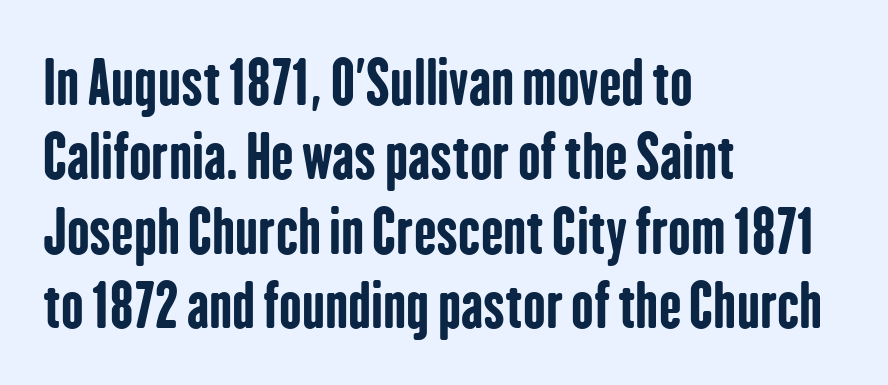
The image shows 60 px bold, condensed sans-serif type, upright; set left-aligned, line spacing 1.24x, normal letter spacing, not underlined; low stroke contrast and a medium x-height.
